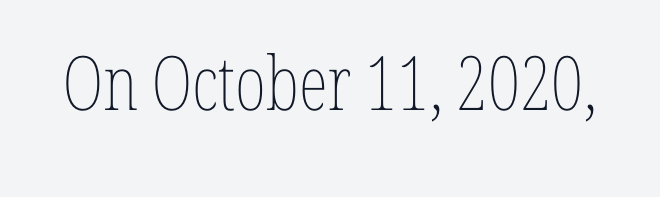
Q: Is the text bold? A: No.
Q: Is the text italic (slanted)? A: No, it is upright.
Q: Is the text underlined? A: No.
Q: Is the spacing between letters normal or unusually wide? A: Normal.
Q: Width (condensed, normal, or wide)? A: Condensed.
Q: Stroke contrast? A: Low.
Q: x-height? A: Medium.
Q: Monospaced? A: No.
